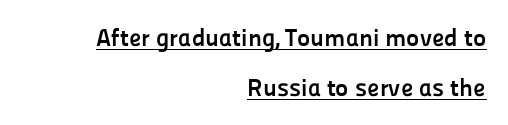
Q: Is the text bold? A: Yes.
Q: Is the text italic (slanted)? A: No, it is upright.
Q: Is the text underlined? A: Yes.
Q: How is the paragraph aligned? A: Right-aligned.
Q: Is the spacing between letters normal or unusually wide? A: Normal.
Q: Is the spacing between lines tight, normal or loose? A: Loose.
